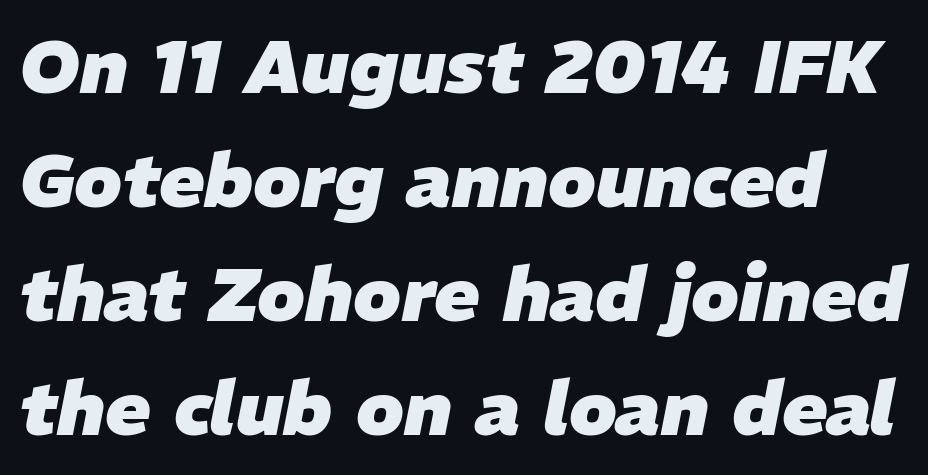
Q: Is the text bold? A: Yes.
Q: Is the text italic (slanted)? A: Yes, it leans right by about 11 degrees.
Q: Is the text underlined? A: No.
Q: Is the spacing between letters normal or unusually wide? A: Normal.
Q: Is the spacing between lines tight, normal or loose? A: Normal.
Q: Width (condensed, normal, or wide)? A: Normal.
Q: Stroke contrast? A: Low.
Q: x-height? A: Medium.
Q: Monospaced? A: No.
